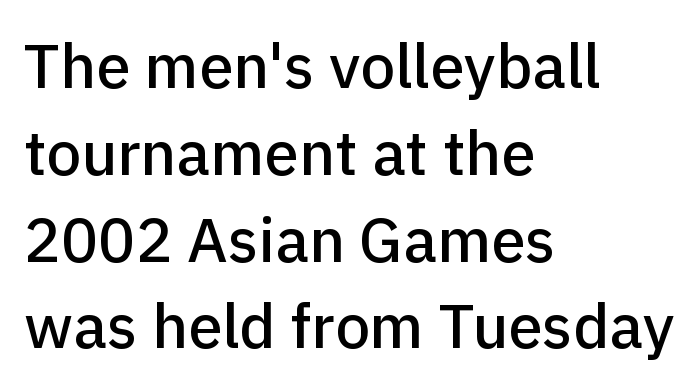
{"serif": "no", "italic": "no", "width": "normal", "stroke_contrast": "low", "x_height": "medium", "monospaced": "no", "underline": "no", "align": "left", "line_spacing": "normal", "line_spacing_ratio": 1.4, "letter_spacing": "normal", "letter_spacing_em": 0.0, "glyph_px": 62}
